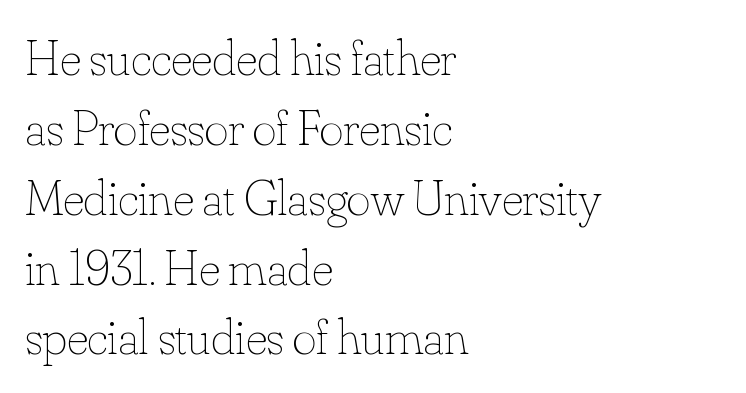
Q: Is the text bold? A: No.
Q: Is the text italic (slanted)? A: No, it is upright.
Q: Is the text underlined? A: No.
Q: How is the paragraph aligned? A: Left-aligned.
Q: Is the spacing between letters normal or unusually wide? A: Normal.
Q: Is the spacing between lines tight, normal or loose? A: Normal.
Q: Width (condensed, normal, or wide)? A: Normal.
Q: Stroke contrast? A: Low.
Q: x-height? A: Small.
Q: Monospaced? A: No.
